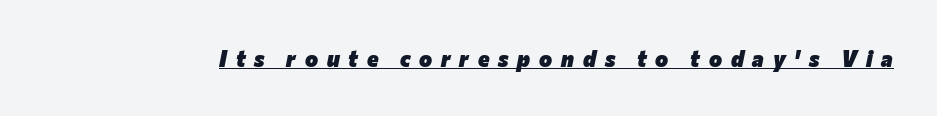
{"italic": "yes", "lean": "right", "slant_degrees": 12, "bold": "yes", "underline": "yes", "letter_spacing": "wide", "letter_spacing_em": 0.4, "glyph_px": 22}
